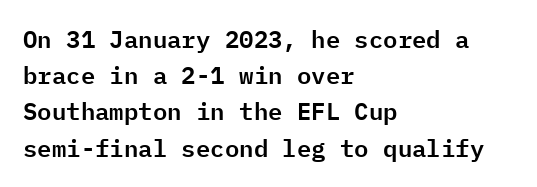
Leading: standard. Ascenders rise straight up at ninety degrees. Nobody drew a line under any word here. Here the glyphs are tracked normally, forming tight word shapes. All the whitespace from short lines collects on the right.
